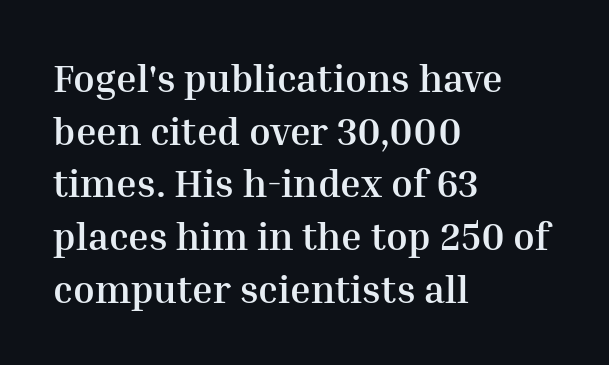
Where is the straight margin? On the left. The face used here has the dense, thick strokes of a bold. Check under the words: just untouched page. The horizontal fit of the characters is conventional and even. Vertically, the passage feels balanced, rows spaced as you'd expect.
